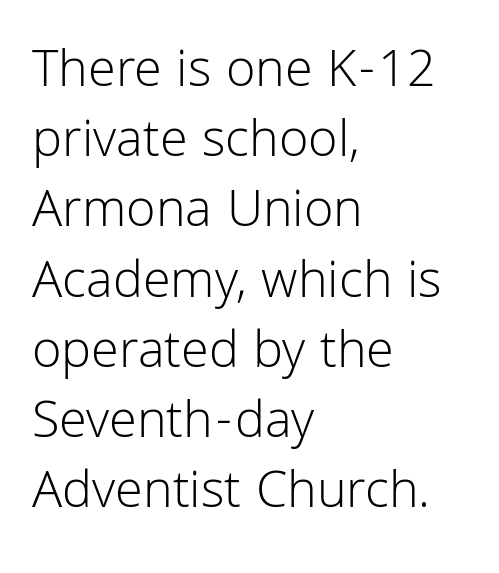
In CSS terms this would be text-align: left. No extra tracking has been applied to these lines. The space between consecutive lines is moderate. Every stem runs plumb, perpendicular to the baseline.
